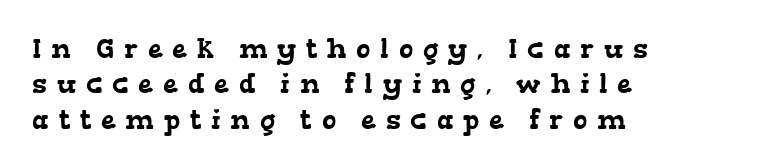
The image shows 27 px text type; set left-aligned, normal line spacing (1.31x), unusually wide letter spacing (+0.36 em), not underlined.
